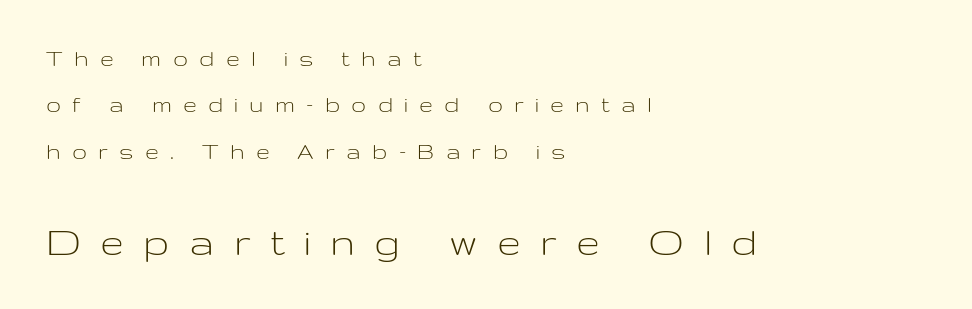
The more generous point size was reserved for the lower chunk. Nothing heavy about these letters — not bold at all. Characters follow at a spacing far wider than the type designer built in. Looks like regular typesetting: each glyph gets only the width it needs.
